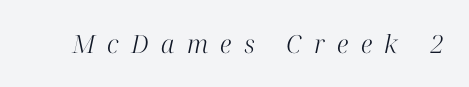
The image shows 25 px text type, italic (leaning right); set unusually wide letter spacing (+0.5 em), not underlined.
